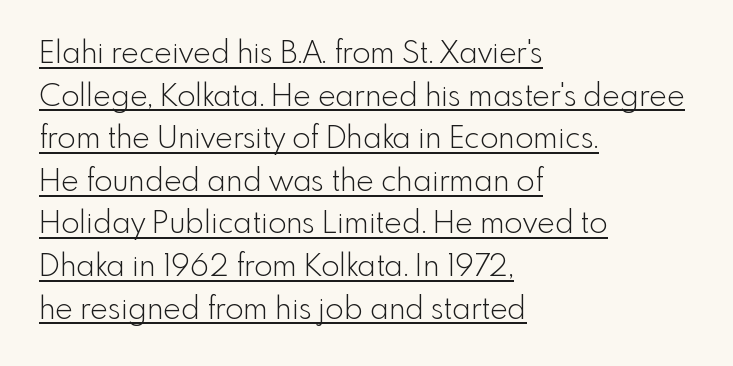
The image shows 30 px light sans-serif type, upright; set left-aligned, normal line spacing (1.42x), normal letter spacing, underlined; a small x-height.
